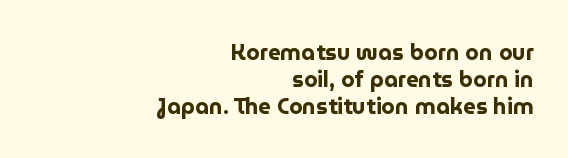
{"italic": "no", "bold": "yes", "underline": "no", "align": "right", "line_spacing_ratio": 1.22, "letter_spacing": "normal", "letter_spacing_em": 0.0, "glyph_px": 22}
